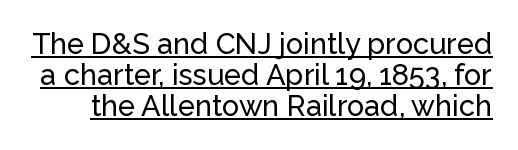
Q: Is the text italic (slanted)? A: No, it is upright.
Q: Is the typeface a serif or a sans-serif typeface? A: Sans-serif.
Q: Is the text underlined? A: Yes.
Q: Is the spacing between letters normal or unusually wide? A: Normal.
Q: Is the spacing between lines tight, normal or loose? A: Tight.
Q: Width (condensed, normal, or wide)? A: Normal.
Q: Stroke contrast? A: Low.
Q: x-height? A: Medium.
Q: Monospaced? A: No.
